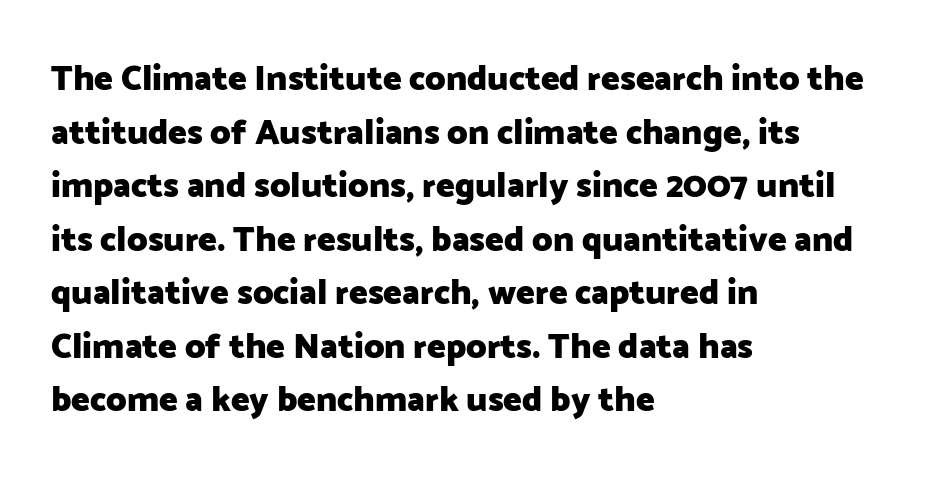
{"serif": "no", "italic": "no", "bold": "yes", "weight": "heavy", "width": "normal", "stroke_contrast": "low", "x_height": "medium", "monospaced": "no", "underline": "no", "align": "left", "line_spacing": "normal", "line_spacing_ratio": 1.53, "letter_spacing": "normal", "letter_spacing_em": 0.0, "glyph_px": 35}
